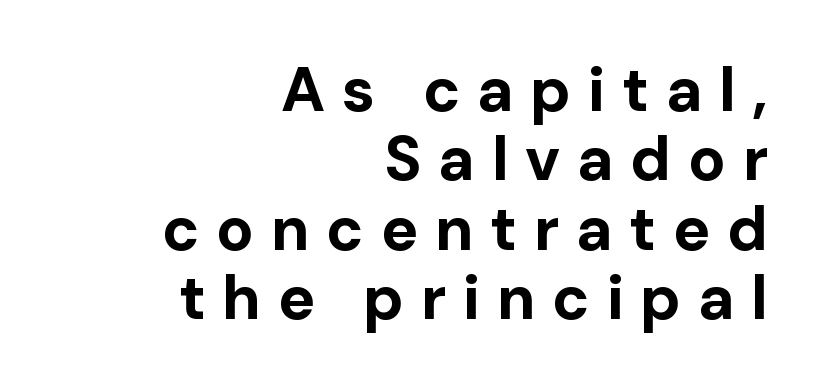
Typographic density is high because the face is bold. Does the lettering tilt? It doesn't — this is upright. This is sans-serif lettering, the kind often seen on screens and signage. One glance says dense: line gaps are narrower than usual.
